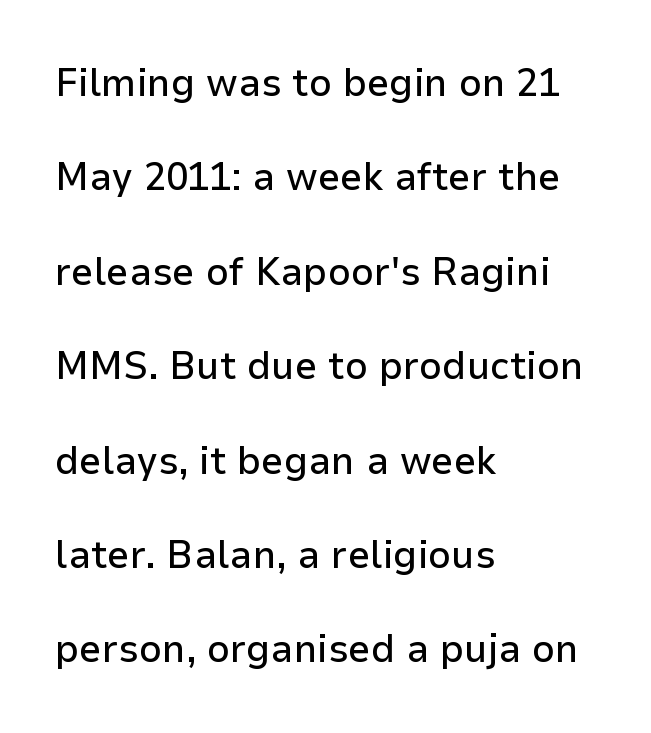
Q: Is the text italic (slanted)? A: No, it is upright.
Q: Is the typeface a serif or a sans-serif typeface? A: Sans-serif.
Q: Is the text underlined? A: No.
Q: How is the paragraph aligned? A: Left-aligned.
Q: Is the spacing between letters normal or unusually wide? A: Normal.
Q: Is the spacing between lines tight, normal or loose? A: Loose.
Q: Width (condensed, normal, or wide)? A: Normal.
Q: Stroke contrast? A: Low.
Q: x-height? A: Medium.
Q: Monospaced? A: No.
